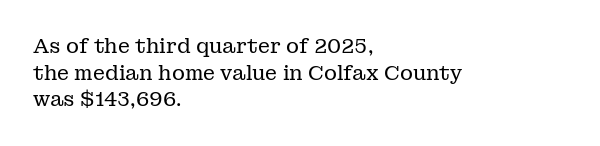
Does the copy run flush right? No — it runs flush left. The block of text has a typical density, with ordinary space between rows. This sample uses plain, unmodified letter spacing. The zone under the glyphs is completely vacant. A roman cut, with each character standing at attention. Stem width sits at or under what a default text font uses.
